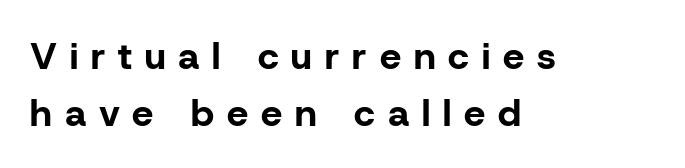
The image shows 38 px bold sans-serif type, upright; set left-aligned, normal line spacing (1.5x), unusually wide letter spacing (+0.34 em), not underlined; low stroke contrast and a medium x-height.
